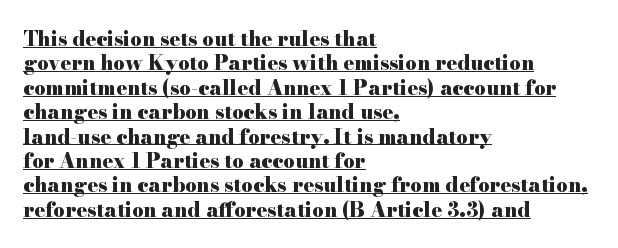
The image shows 20 px bold type, upright; set left-aligned, line spacing 1.22x, normal letter spacing, underlined.
